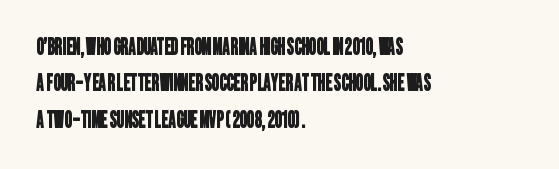
Type without underlining. The ragged edge is on the right, which tells us the setting is flush left. Regarding leading, the lines here are spaced in the standard way. Caption: standard tracking, unaltered.
